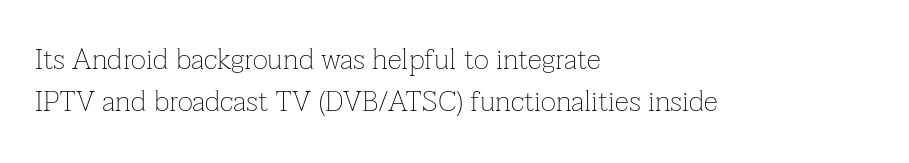
Every row of glyphs begins at an identical x-position on the left. The glyphs are unaccompanied by any horizontal stroke below them. Looks like regular typesetting: each glyph gets only the width it needs. Horizontal bands of white between lines are of average thickness. The line texture is even and compact thanks to regular tracking.
